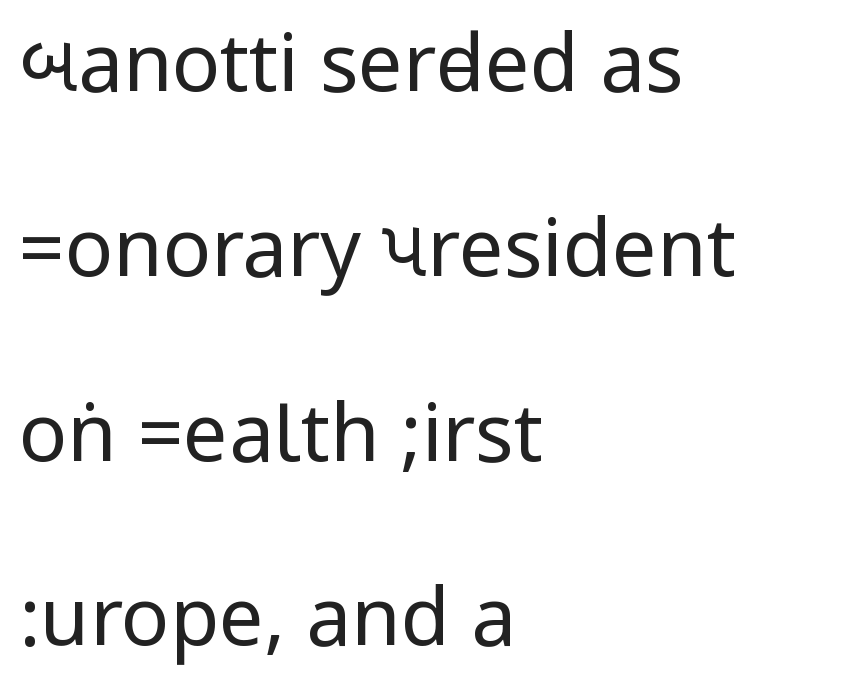
You could call the tracking neutral — neither tight nor loose. A clean baseline with only descenders dipping below it. You can tell it's not italic because the verticals are truly vertical. The leading is generous, giving the passage an open texture. Stems here are at most as thick as an everyday book face. These lines are set flush left with a ragged right edge.
